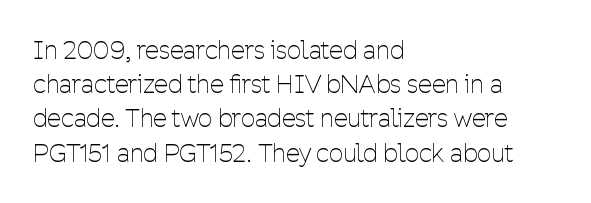
The image shows 25 px text type, upright; set left-aligned, normal line spacing (1.37x), normal letter spacing, not underlined.
